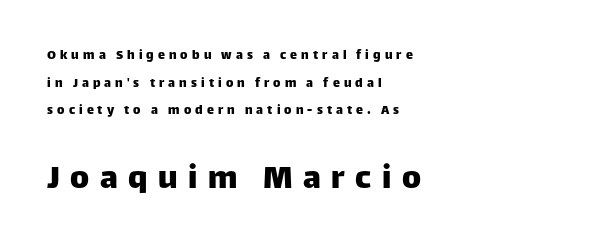
{"serif": "no", "italic": "no", "width": "normal", "stroke_contrast": "low", "x_height": "large", "monospaced": "no", "underline": "no", "align": "left", "line_spacing": "loose", "line_spacing_ratio": 1.98, "letter_spacing": "wide", "letter_spacing_em": 0.29, "larger_block": "second", "size_ratio": 2.57, "glyph_px": 36}
